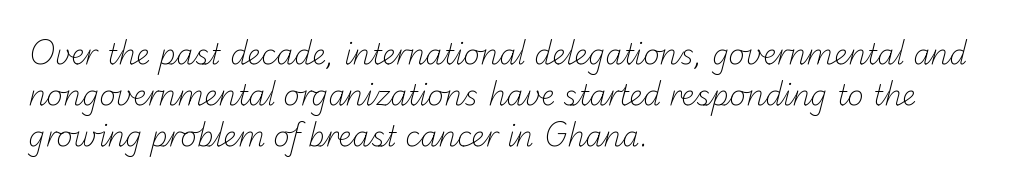
The image shows 28 px light sans-serif type; set left-aligned, normal line spacing (1.46x), normal letter spacing, not underlined; low stroke contrast and a small x-height.
